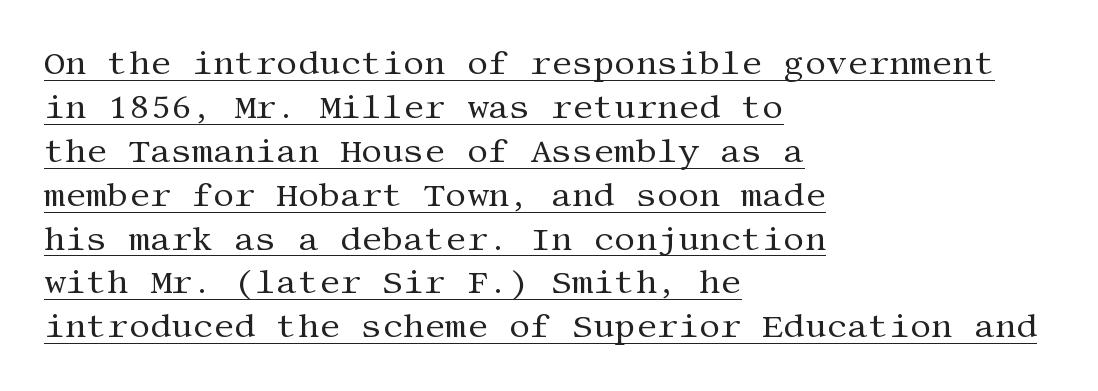
The image shows 33 px regular-weight serif type, upright; set left-aligned, normal line spacing (1.33x), normal letter spacing, underlined; medium stroke contrast and a large x-height.
